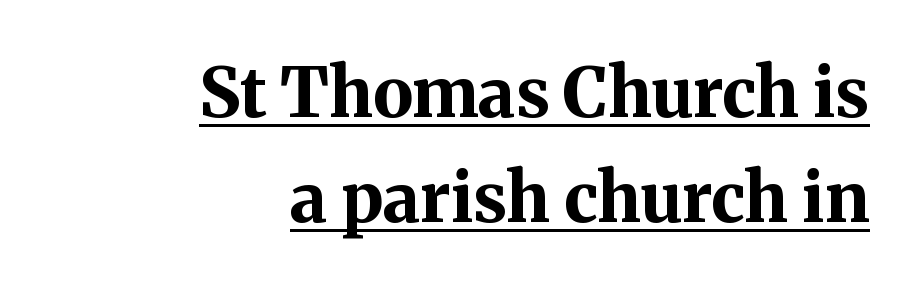
Which margin do the lines hug? The right one — the left edge is uneven. The line texture is even and compact thanks to regular tracking. A normal amount of white space separates one row of letters from the next. Glance below the letters and you will spot a drawn line. These lines were composed using upright roman letters.
